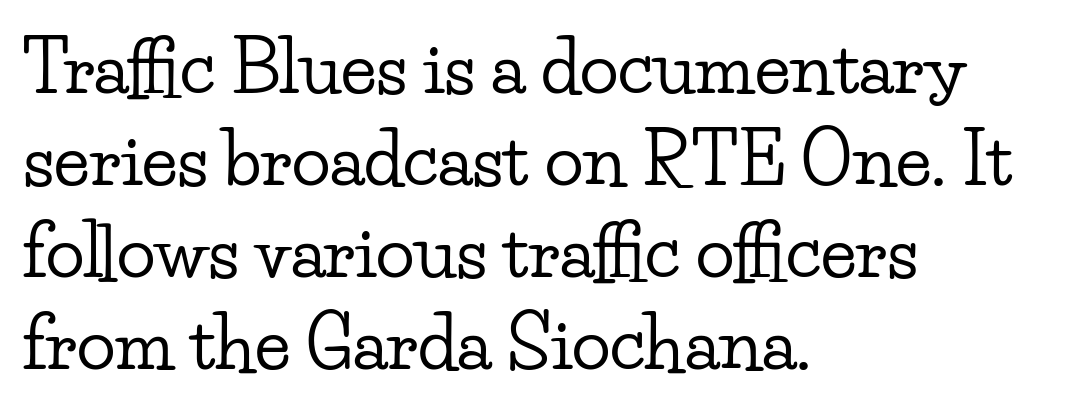
{"serif": "yes", "italic": "no", "width": "wide", "stroke_contrast": "low", "x_height": "small", "monospaced": "no", "underline": "no", "align": "left", "line_spacing": "normal", "line_spacing_ratio": 1.28, "letter_spacing": "normal", "letter_spacing_em": 0.0, "glyph_px": 72}
